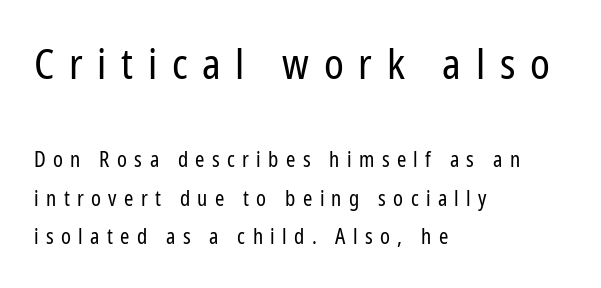
A bare baseline throughout the passage. Does the copy run flush right? No — it runs flush left. Between these two stacked blocks, the higher one wins on size. Note the varied advance widths — an 'i' is clearly narrower than an 'm'. The lettering holds an erect, upright posture throughout. Inter-character spacing is expanded well beyond the font's built-in metrics.
